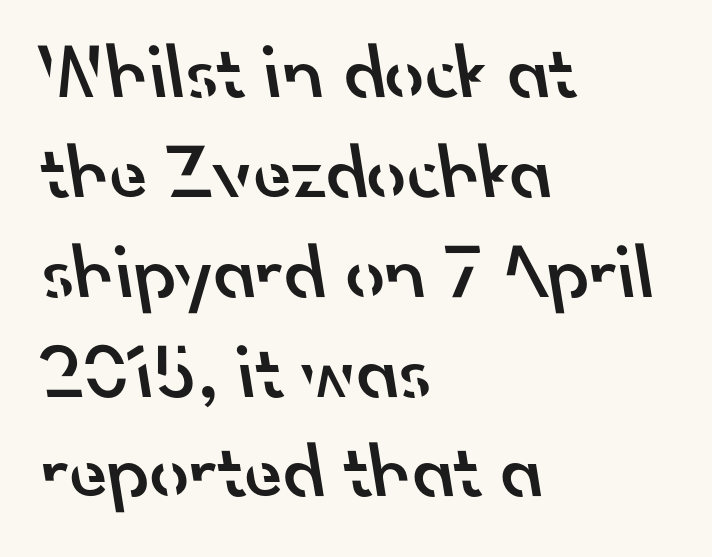
The image shows 78 px semibold sans-serif type; set left-aligned, normal line spacing (1.28x), normal letter spacing, not underlined; low stroke contrast and a small x-height.
